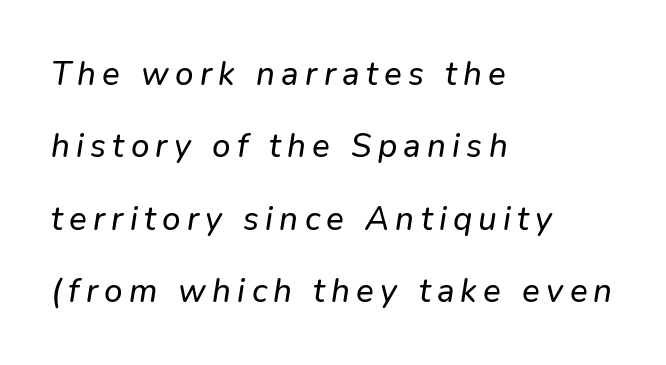
{"italic": "yes", "lean": "right", "slant_degrees": 9, "width": "normal", "stroke_contrast": "low", "x_height": "medium", "monospaced": "no", "underline": "no", "align": "left", "line_spacing": "loose", "line_spacing_ratio": 2.19, "glyph_px": 33}
